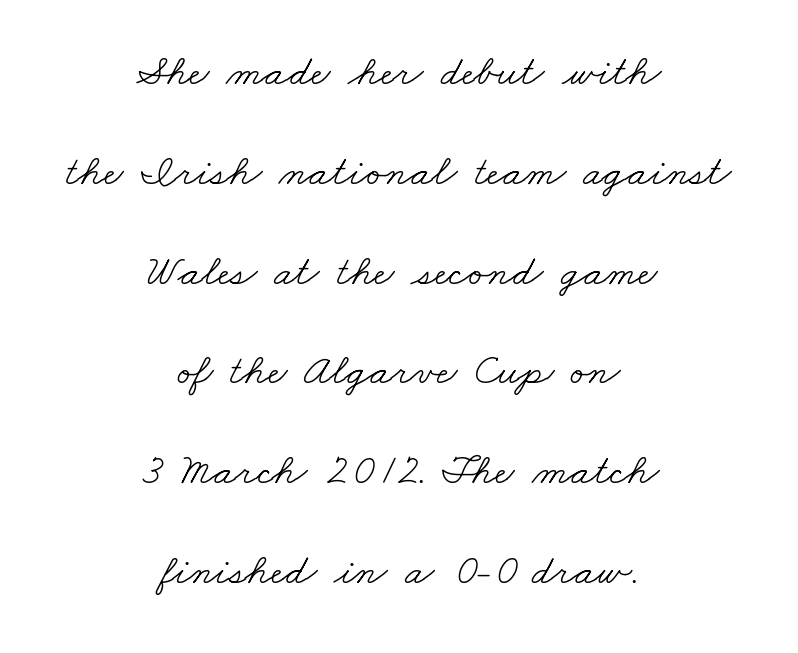
Notice the wide empty band between every row — that's loose leading. The area under the type is left untouched. Weight: regular or lighter. The line texture is even and compact thanks to regular tracking. Is the block centered? Yes — each line is placed symmetrically about the middle.
